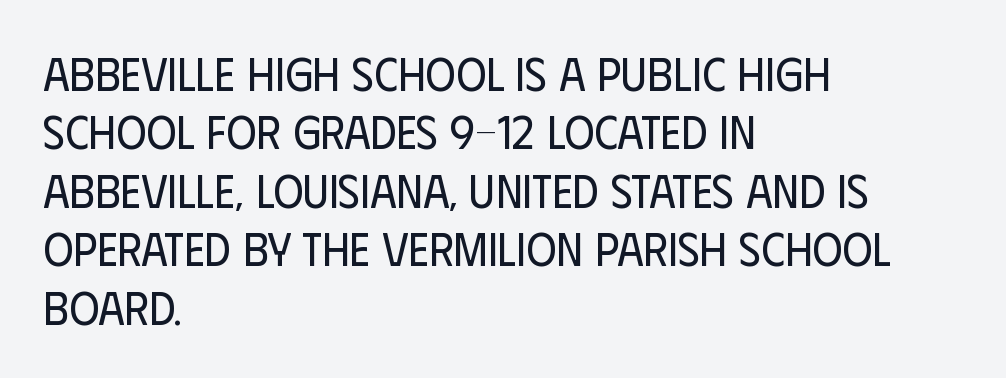
Honestly, there is no underline to notice here at all. The rendering keeps characters at their native spacing. Looks like regular typesetting: each glyph gets only the width it needs. The passage is arranged the way most books set body copy — flush left.
